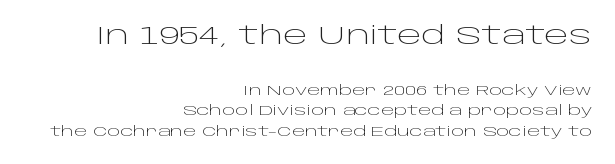
The image shows 26 px text type, upright; set right-aligned, normal line spacing (1.49x), normal letter spacing, not underlined; the first (top) block is 1.86x larger.
